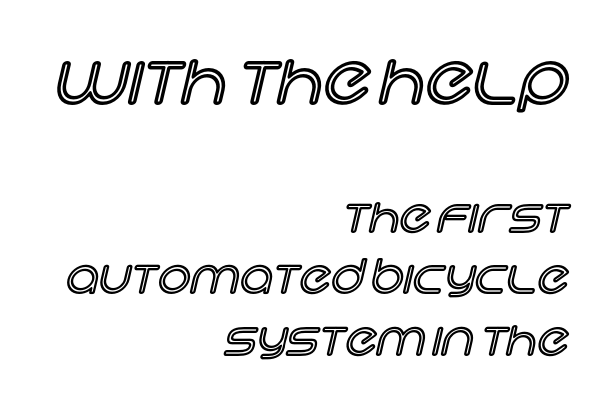
The block of text has a typical density, with ordinary space between rows. The passage shown is typed in a proportional face where columns would drift. You could call the tracking neutral — neither tight nor loose. The specimen omits any rule beneath the text block's lines. The rendering anchors every line to the right-hand side.
